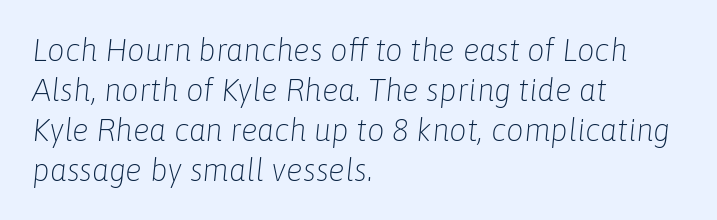
{"italic": "yes", "lean": "right", "slant_degrees": 6, "bold": "no", "weight": "light", "width": "normal", "stroke_contrast": "low", "x_height": "medium", "monospaced": "no", "underline": "no", "align": "left", "line_spacing": "normal", "line_spacing_ratio": 1.29, "letter_spacing": "normal", "letter_spacing_em": 0.0, "glyph_px": 31}
